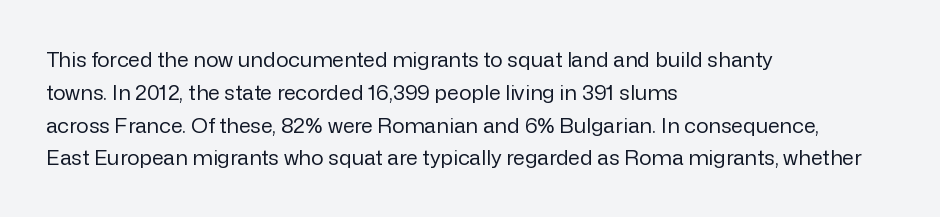
Upright lettering throughout. The rows are spaced the way most documents space them. These lines stack with their left ends in a neat column. The space beneath each line is pristine and unruled. This sample uses plain, unmodified letter spacing. Stem width sits at or under what a default text font uses.
